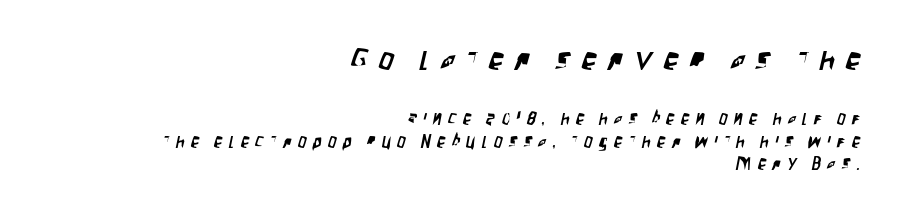
Spacing verdict: proportional, widths tailored to each character. Glance below the letters and you will spot only blank space. Whoever set this made the first block the dominant, larger element. What kind of face is this? One without serifs — a sans. Each new line begins a customary step beneath the previous one.
